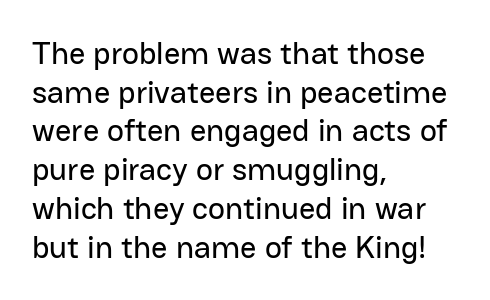
The image shows 32 px sans-serif type, upright; set left-aligned, line spacing 1.21x, normal letter spacing, not underlined; low stroke contrast and a medium x-height.
